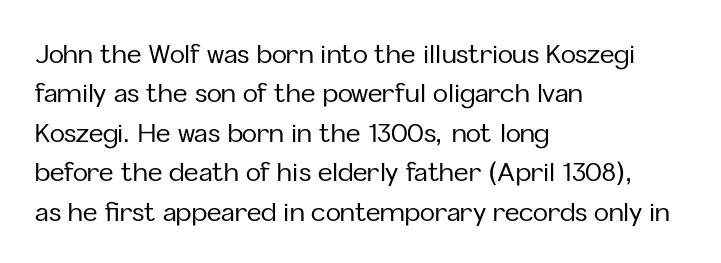
The setting favours the left margin, as ordinary paragraphs usually do. Is there any slant? The stems are plumb. A bare baseline throughout the passage. The letterforms sit shoulder to shoulder at normal distance. These lines sit exactly where default settings would place them.
